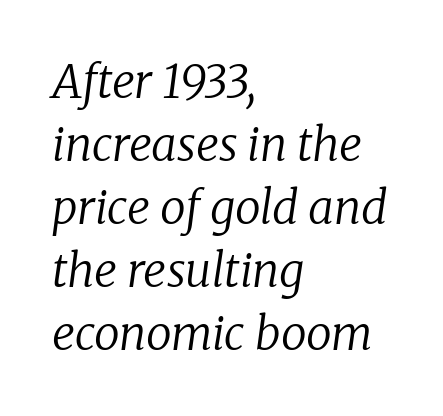
You can tell it's italic because the verticals aren't actually vertical. The letters look calm and open, with moderate or lighter stems. Compared with typical body copy, the letter spacing here is the same. Here the designer chose a conventional face with non-uniform glyph widths. A student would call this left alignment; a typographer would say flush left, rag right.
